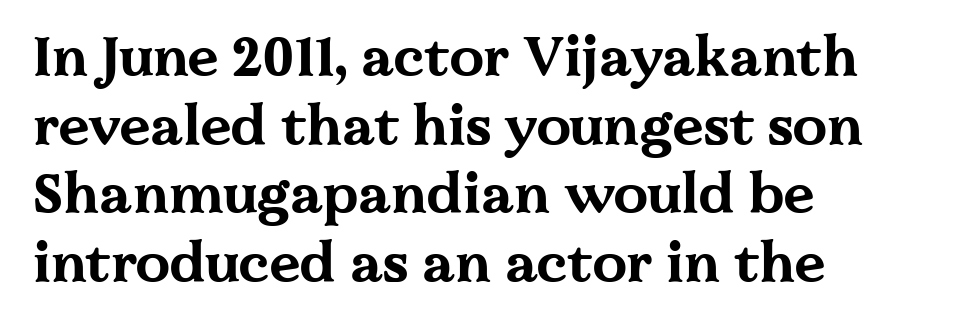
The image shows 55 px bold, wide serif type, upright; set left-aligned, normal line spacing (1.25x), normal letter spacing, not underlined; medium stroke contrast and a medium x-height.
